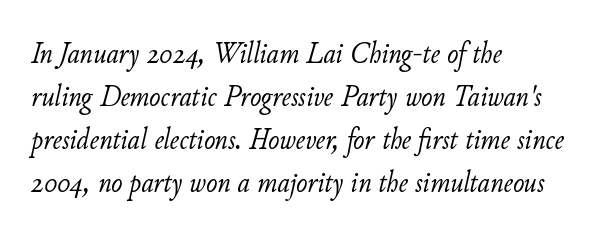
Anything drawn beneath the words? Only blank space. The rows are spaced the way most documents space them. The letters advance in unequal steps, a hallmark of proportional type. Rendered with sloped, italic letterforms. All the whitespace from short lines collects on the right. Stroke thickness stays within the range of a standard reading face or lighter.
